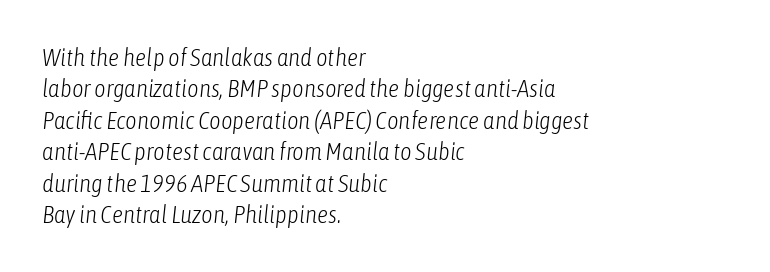
Glance below the letters and you will spot only blank space. Each stroke keeps to a modest, everyday thickness or less. Vertical spacing — default. Letter spacing: default. The passage shown leans; its letterforms are oblique.
